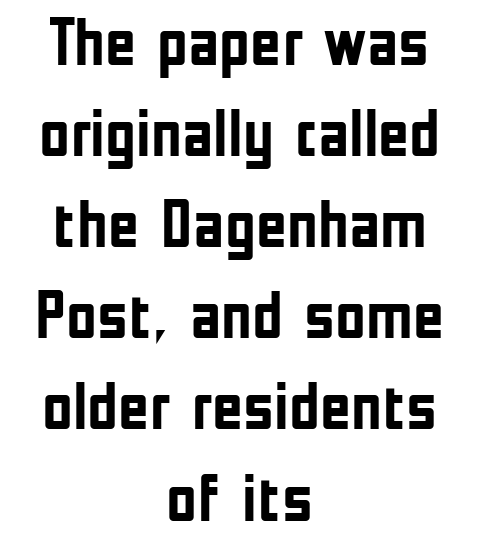
{"serif": "no", "italic": "no", "bold": "yes", "weight": "semibold", "width": "condensed", "stroke_contrast": "low", "x_height": "medium", "monospaced": "no", "underline": "no", "align": "center", "line_spacing": "normal", "line_spacing_ratio": 1.36, "letter_spacing": "normal", "letter_spacing_em": 0.0, "glyph_px": 67}
